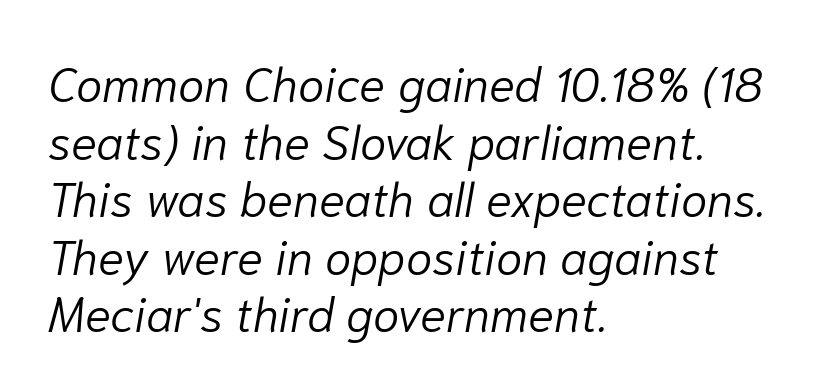
It's the slanting kind of type. Looks like regular typesetting: each glyph gets only the width it needs. Is the block centered? No — it sits flush against the left margin. Bare-footed words on every line.
